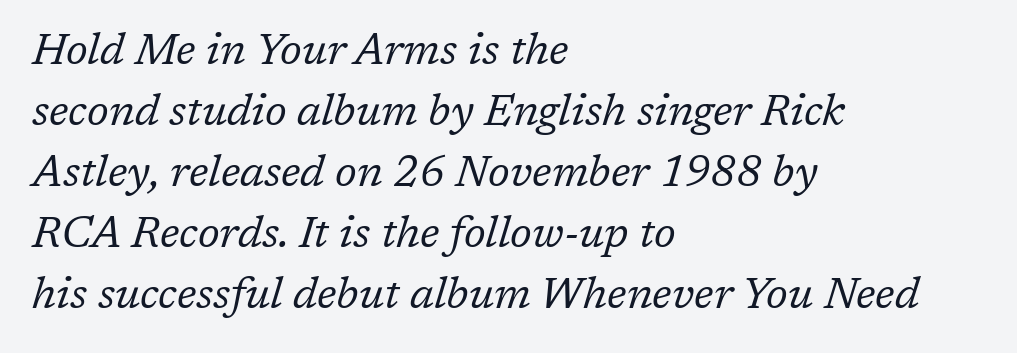
Q: Is the text bold? A: No.
Q: Is the text italic (slanted)? A: Yes, it leans right by about 17 degrees.
Q: Is the typeface a serif or a sans-serif typeface? A: Serif.
Q: Is the text underlined? A: No.
Q: How is the paragraph aligned? A: Left-aligned.
Q: Is the spacing between letters normal or unusually wide? A: Normal.
Q: Is the spacing between lines tight, normal or loose? A: Normal.
Q: Width (condensed, normal, or wide)? A: Normal.
Q: Stroke contrast? A: Low.
Q: x-height? A: Medium.
Q: Monospaced? A: No.
